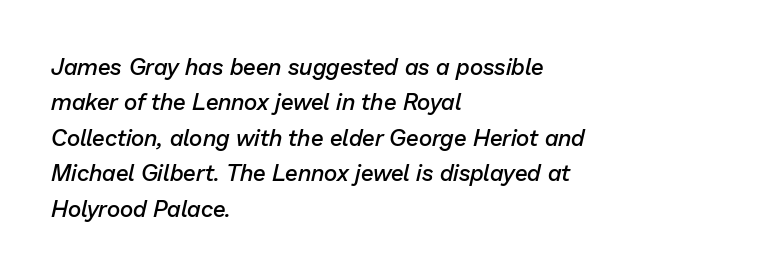
Q: Is the text bold? A: Semi-bold.
Q: Is the text italic (slanted)? A: Yes, it leans right by about 13 degrees.
Q: Is the text underlined? A: No.
Q: How is the paragraph aligned? A: Left-aligned.
Q: Is the spacing between letters normal or unusually wide? A: Normal.
Q: Is the spacing between lines tight, normal or loose? A: Normal.
